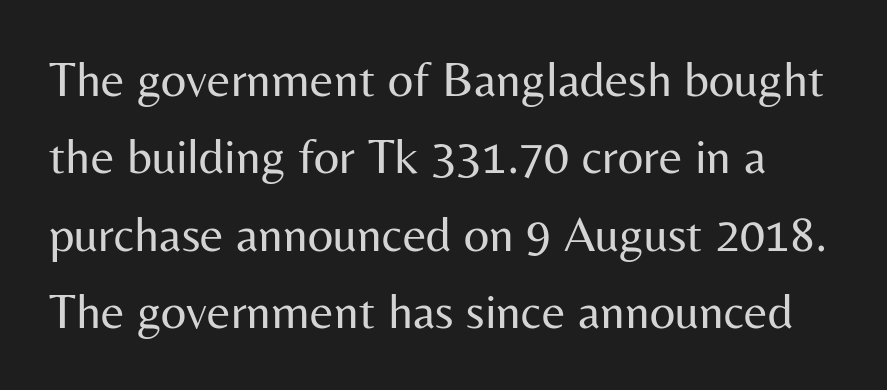
The image shows 50 px regular-weight sans-serif type, upright; set normal line spacing (1.55x), normal letter spacing, not underlined; medium stroke contrast and a medium x-height.
